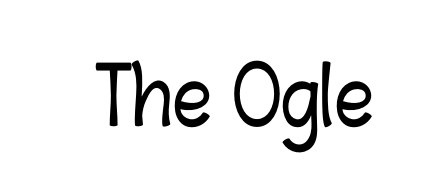
Q: Is the text italic (slanted)? A: No, it is upright.
Q: Is the text underlined? A: No.
Q: Is the spacing between letters normal or unusually wide? A: Normal.
Q: Width (condensed, normal, or wide)? A: Condensed.
Q: Stroke contrast? A: Low.
Q: x-height? A: Medium.
Q: Monospaced? A: No.
